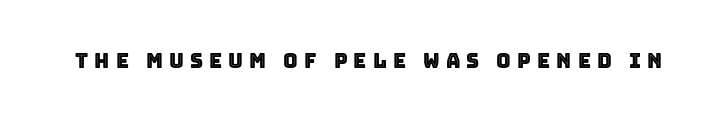
Q: Is the text italic (slanted)? A: No, it is upright.
Q: Is the text underlined? A: No.
Q: Is the spacing between letters normal or unusually wide? A: Unusually wide.
